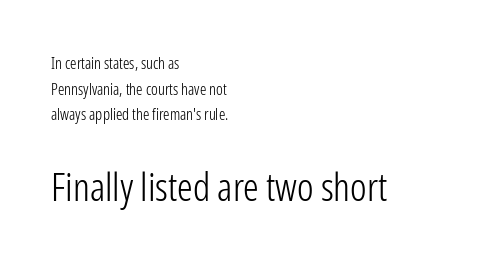
The image shows 39 px light, condensed sans-serif type, upright; set left-aligned, normal line spacing (1.6x), normal letter spacing, not underlined; the second (bottom) block is 2.44x larger; low stroke contrast and a medium x-height.
